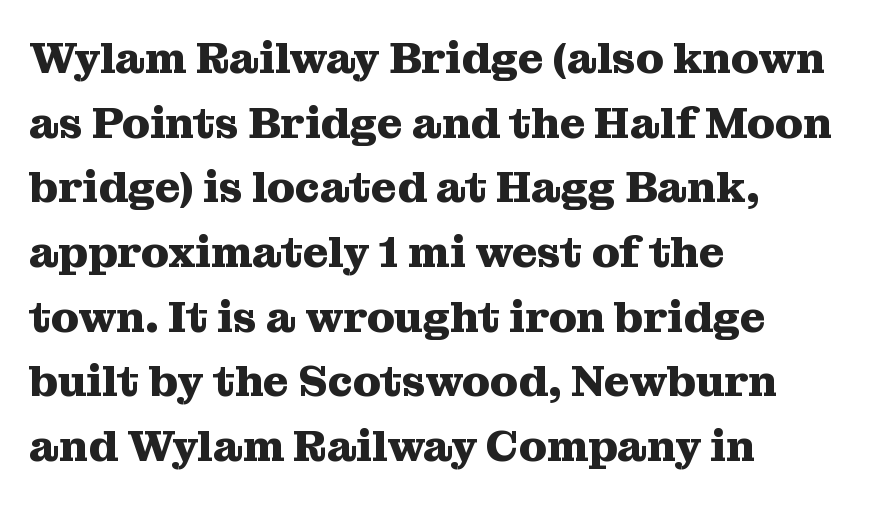
The image shows 44 px heavy serif type, upright; set left-aligned, normal line spacing (1.47x), normal letter spacing, not underlined; medium stroke contrast and a medium x-height.
